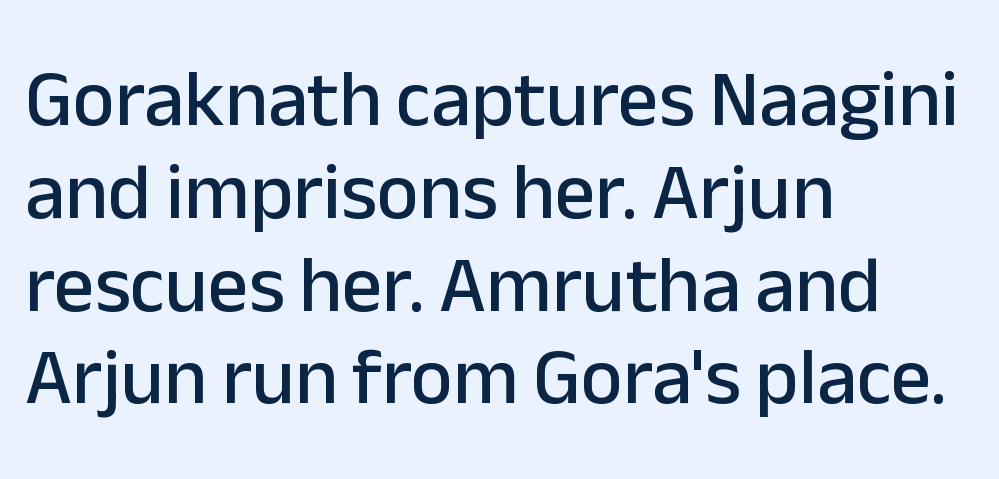
When letters stand straight like this, we call the style roman or upright. The glyphs in this specimen are sans serif. Inter-character spacing is left at the font's built-in metrics. Notice how the passage keeps a crisp vertical edge on the left only. The rendering uses natural spacing where letterforms have individual widths.
